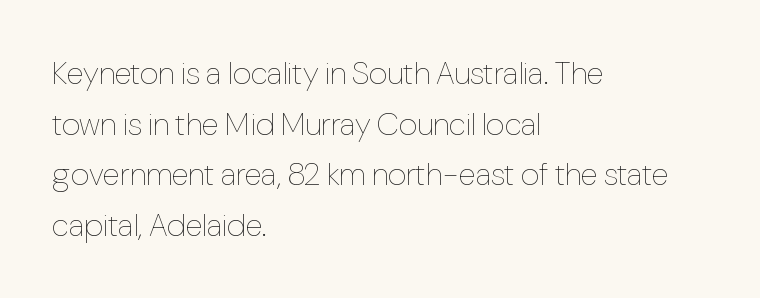
Q: Is the text bold? A: No.
Q: Is the text italic (slanted)? A: No, it is upright.
Q: Is the text underlined? A: No.
Q: How is the paragraph aligned? A: Left-aligned.
Q: Is the spacing between letters normal or unusually wide? A: Normal.
Q: Is the spacing between lines tight, normal or loose? A: Normal.
Q: Width (condensed, normal, or wide)? A: Condensed.
Q: Stroke contrast? A: Low.
Q: x-height? A: Medium.
Q: Monospaced? A: No.
